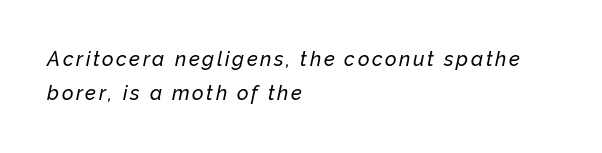
{"italic": "yes", "lean": "right", "slant_degrees": 12, "underline": "no", "align": "left", "line_spacing_ratio": 1.72, "glyph_px": 20}
